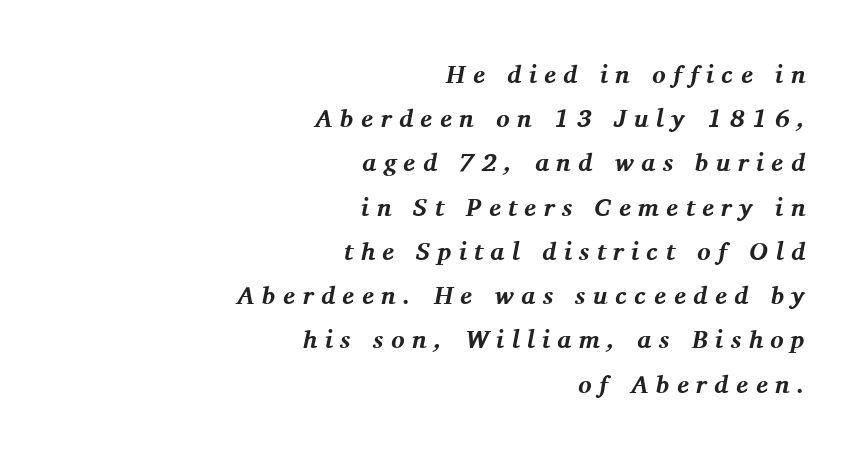
{"italic": "yes", "lean": "right", "slant_degrees": 11, "bold": "yes", "underline": "no", "align": "right", "line_spacing_ratio": 1.77, "letter_spacing": "wide", "letter_spacing_em": 0.3, "glyph_px": 25}
